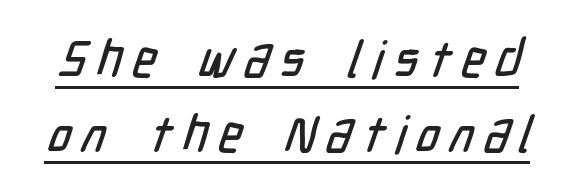
{"serif": "no", "width": "condensed", "stroke_contrast": "low", "x_height": "medium", "monospaced": "no", "underline": "yes", "line_spacing": "normal", "line_spacing_ratio": 1.48, "letter_spacing": "wide", "letter_spacing_em": 0.2, "glyph_px": 51}
